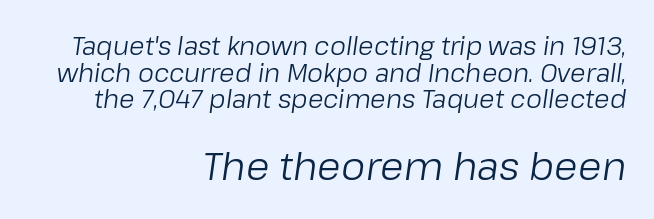
{"italic": "yes", "lean": "right", "slant_degrees": 8, "bold": "no", "weight": "regular", "width": "normal", "stroke_contrast": "low", "x_height": "medium", "monospaced": "no", "underline": "no", "align": "right", "line_spacing": "tight", "line_spacing_ratio": 1.07, "letter_spacing": "normal", "letter_spacing_em": 0.0, "larger_block": "second", "size_ratio": 1.52, "glyph_px": 38}
